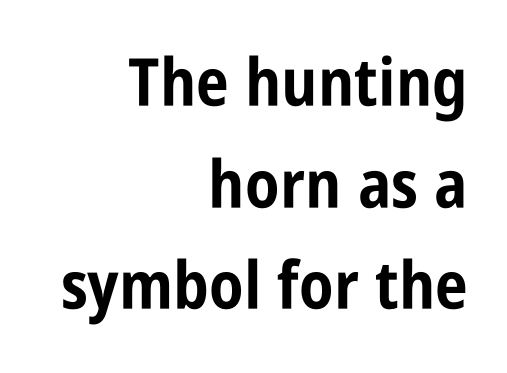
The image shows 66 px bold, condensed sans-serif type, upright; set right-aligned, normal line spacing (1.54x), normal letter spacing, not underlined; low stroke contrast and a large x-height.
